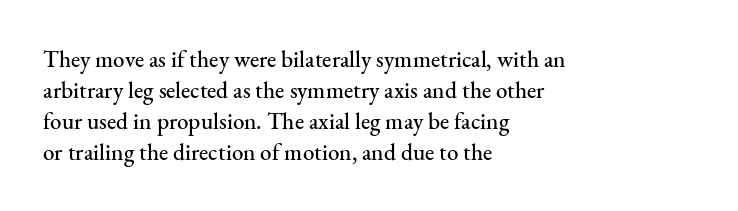
Q: Is the text italic (slanted)? A: No, it is upright.
Q: Is the text underlined? A: No.
Q: How is the paragraph aligned? A: Left-aligned.
Q: Is the spacing between letters normal or unusually wide? A: Normal.
Q: Is the spacing between lines tight, normal or loose? A: Normal.
